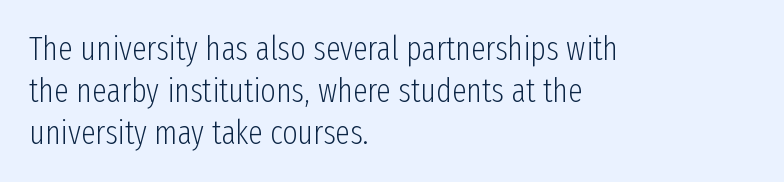
The typeface has the unassuming heft of standard copy or less. The zone under the glyphs is completely vacant. This is sans-serif lettering, the kind often seen on screens and signage. Nobody touched the tracking dial on this one. Character widths vary here, with narrow letters taking less room than wide ones.
